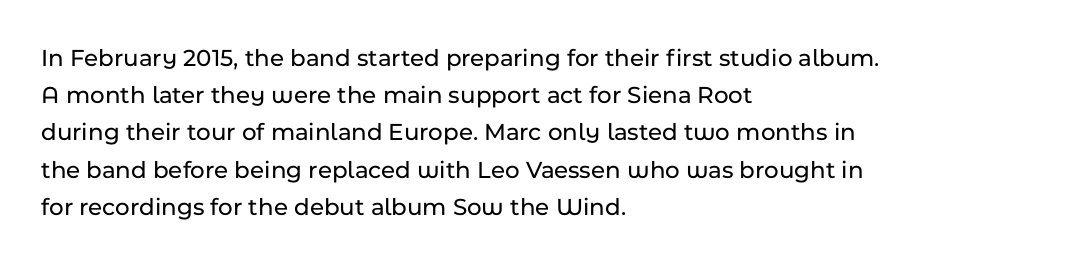
Q: Is the text italic (slanted)? A: No, it is upright.
Q: Is the text underlined? A: No.
Q: How is the paragraph aligned? A: Left-aligned.
Q: Is the spacing between letters normal or unusually wide? A: Normal.
Q: Is the spacing between lines tight, normal or loose? A: Normal.
